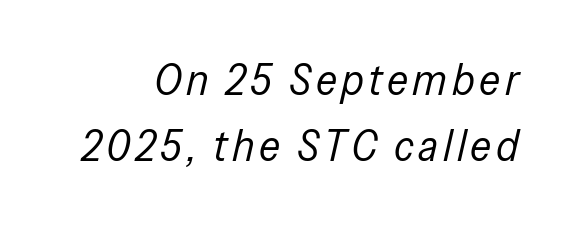
Style check: oblique. Do the characters align in a grid? No, the font is proportional. Beneath every word, the page is bare. The face looks like a standard text weight, possibly lighter. The rows are spaced the way most documents space them.
